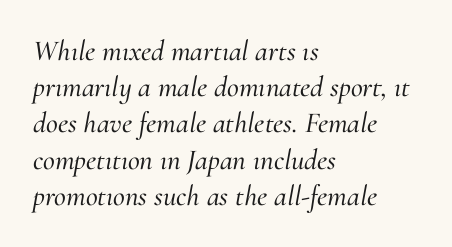
Q: Is the text italic (slanted)? A: Yes, it leans right by about 10 degrees.
Q: Is the typeface a serif or a sans-serif typeface? A: Serif.
Q: Is the text underlined? A: No.
Q: How is the paragraph aligned? A: Left-aligned.
Q: Is the spacing between letters normal or unusually wide? A: Normal.
Q: Is the spacing between lines tight, normal or loose? A: Normal.
Q: Width (condensed, normal, or wide)? A: Normal.
Q: Stroke contrast? A: Medium.
Q: x-height? A: Small.
Q: Monospaced? A: No.
